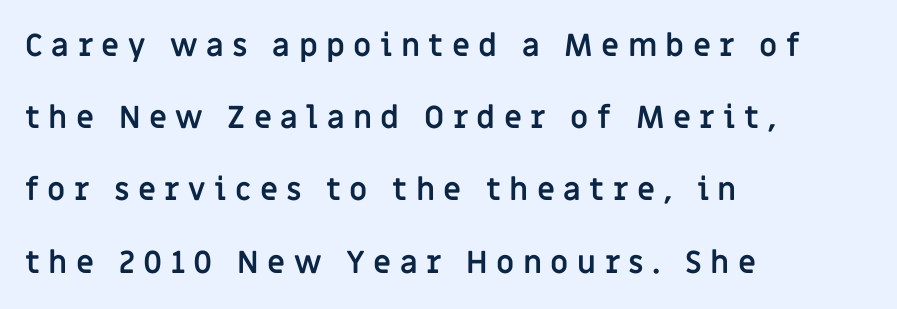
The image shows 31 px semibold sans-serif type, upright; set left-aligned, loose line spacing (2.33x), unusually wide letter spacing (+0.27 em), not underlined; low stroke contrast and a large x-height.
